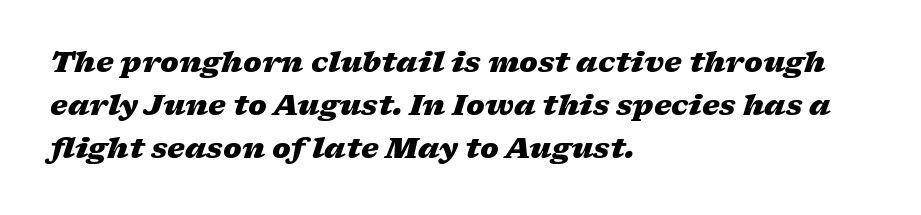
{"italic": "yes", "lean": "right", "slant_degrees": 17, "bold": "yes", "weight": "heavy", "width": "wide", "stroke_contrast": "low", "x_height": "medium", "monospaced": "no", "underline": "no", "align": "left", "line_spacing": "normal", "line_spacing_ratio": 1.53, "letter_spacing": "normal", "letter_spacing_em": 0.0, "glyph_px": 28}
